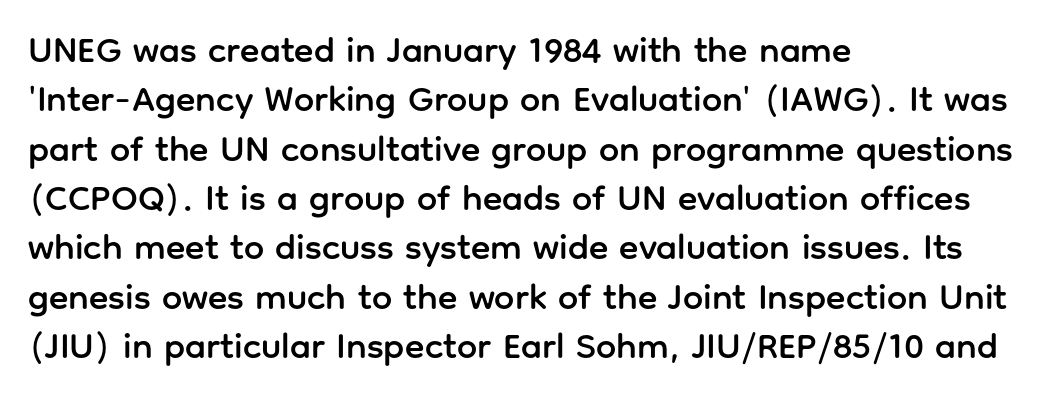
The image shows 36 px sans-serif type, upright; set left-aligned, normal line spacing (1.37x), normal letter spacing, not underlined; low stroke contrast and a medium x-height.
